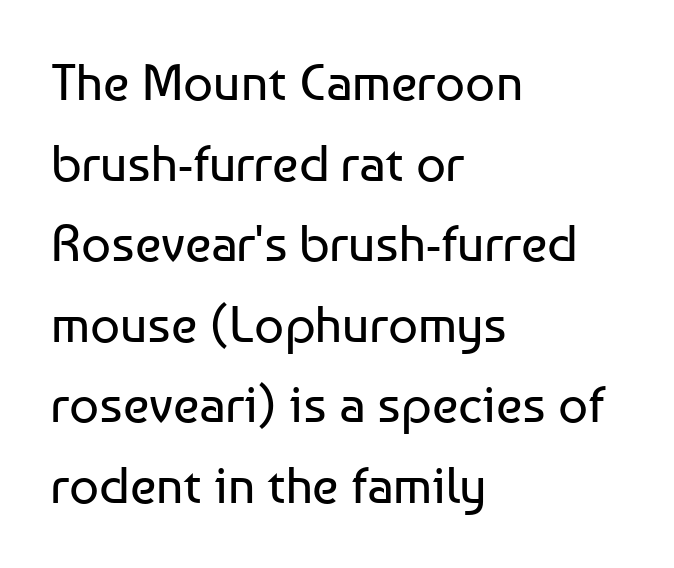
The string is rendered with underlining switched off. The typesetting does not lean heavy: it is not bold. Characters remain perfectly vertical along every line. What stands out about the letter spacing? Nothing — it is the standard amount. This sample uses a sans-serif face. The compositor pushed each line to the left boundary.
